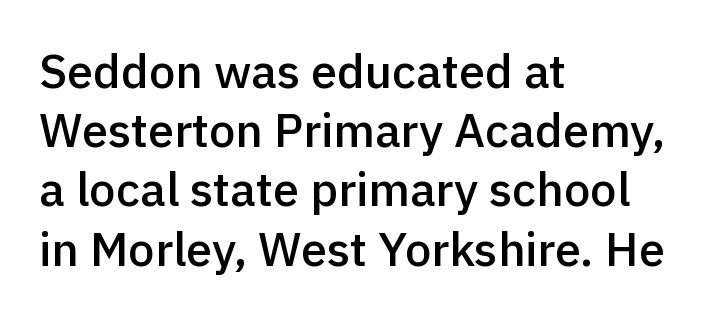
{"serif": "no", "italic": "no", "bold": "semi", "weight": "semibold", "width": "normal", "x_height": "medium", "monospaced": "no", "underline": "no", "align": "left", "line_spacing": "normal", "line_spacing_ratio": 1.26, "letter_spacing": "normal", "letter_spacing_em": 0.0, "glyph_px": 47}
